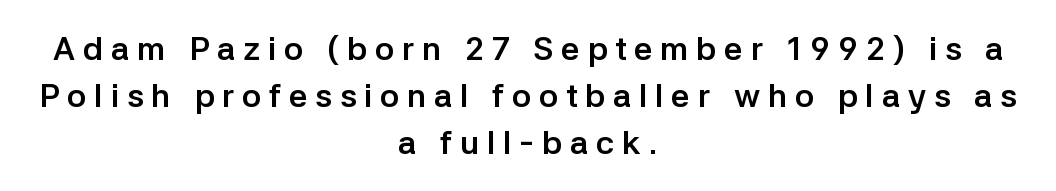
Tracking value appears strongly positive — letters spread wide. Unlike a traditional serif, this face leaves its strokes unadorned. A student would call this center alignment; a typographer would say set centered. The rendering uses a moderate line-height, typical for paragraphs.
